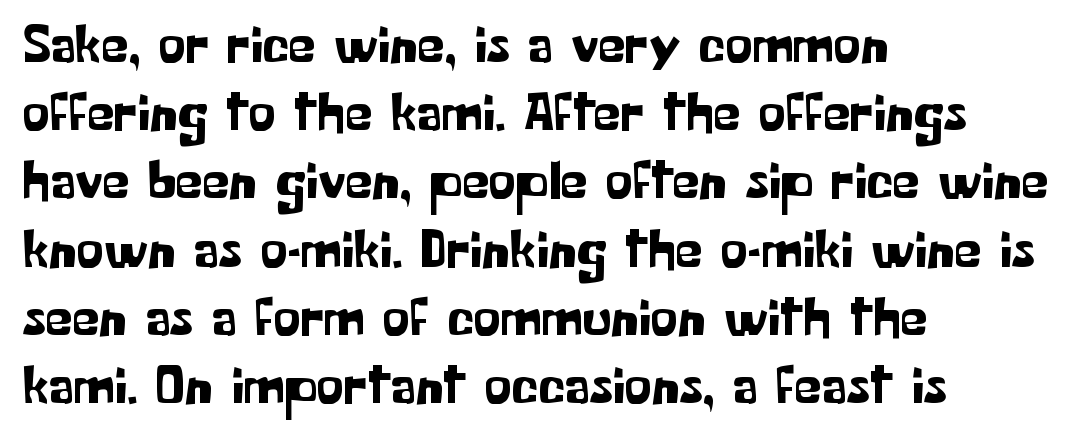
{"serif": "no", "italic": "no", "width": "normal", "stroke_contrast": "low", "x_height": "medium", "monospaced": "no", "underline": "no", "align": "left", "line_spacing_ratio": 1.24, "letter_spacing": "normal", "letter_spacing_em": 0.0, "glyph_px": 55}
